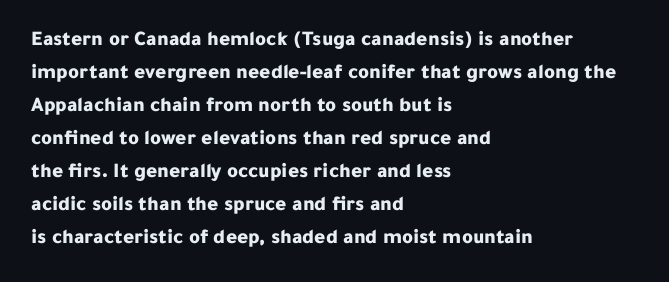
The image shows 21 px bold type, upright; set left-aligned, normal line spacing (1.57x), normal letter spacing, not underlined.
